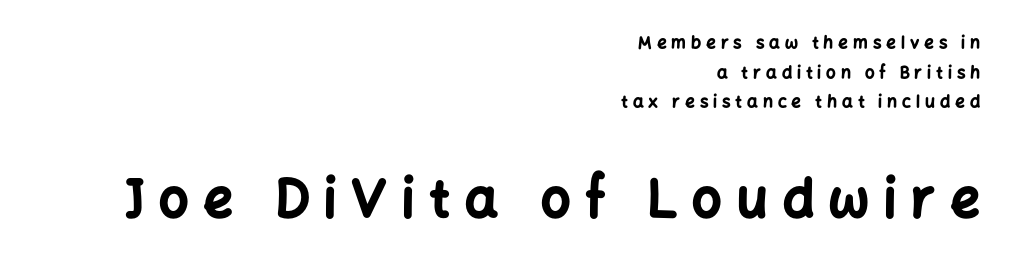
Q: Is the text bold? A: Yes.
Q: Is the text italic (slanted)? A: No, it is upright.
Q: Is the typeface a serif or a sans-serif typeface? A: Sans-serif.
Q: Is the text underlined? A: No.
Q: How is the paragraph aligned? A: Right-aligned.
Q: Is the spacing between letters normal or unusually wide? A: Unusually wide.
Q: Which block of text is set in a larger size, the first (top) or the second (bottom)? A: The second (bottom) one.
Q: Width (condensed, normal, or wide)? A: Normal.
Q: Stroke contrast? A: Low.
Q: x-height? A: Medium.
Q: Monospaced? A: No.
